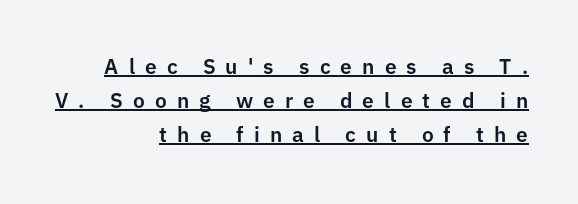
The image shows 21 px text type, upright; set right-aligned, normal line spacing (1.61x), unusually wide letter spacing (+0.48 em), underlined.
